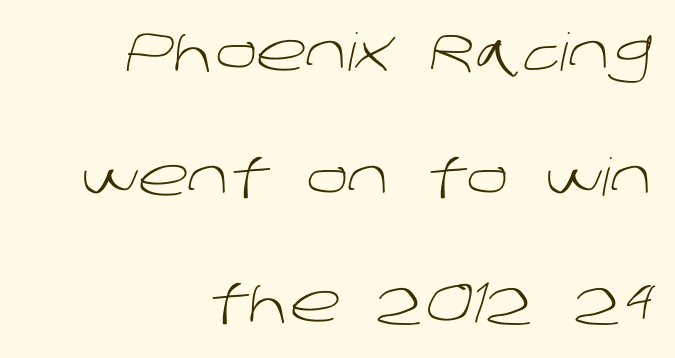
{"serif": "no", "bold": "no", "weight": "light", "width": "normal", "stroke_contrast": "low", "x_height": "large", "monospaced": "no", "underline": "no", "align": "right", "line_spacing": "loose", "line_spacing_ratio": 2.41, "letter_spacing": "normal", "letter_spacing_em": 0.0, "glyph_px": 52}
